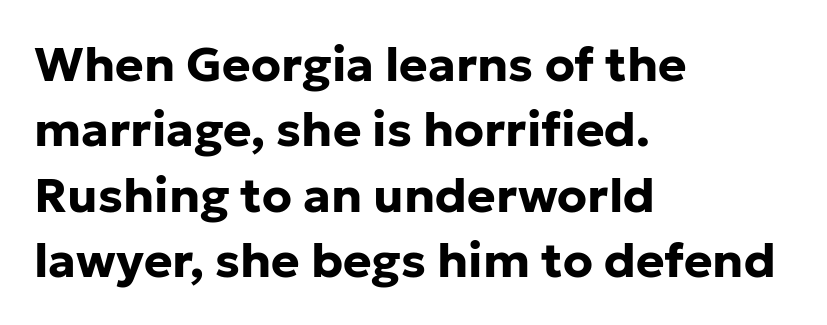
The image shows 48 px bold sans-serif type, upright; set left-aligned, normal line spacing (1.36x), normal letter spacing, not underlined; low stroke contrast and a medium x-height.
